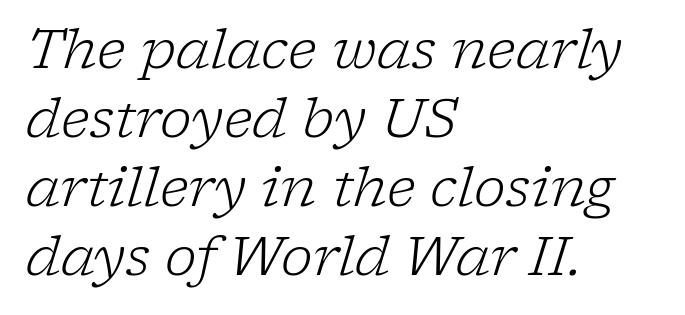
{"serif": "yes", "italic": "yes", "lean": "right", "slant_degrees": 17, "bold": "no", "weight": "light", "width": "normal", "stroke_contrast": "low", "x_height": "medium", "monospaced": "no", "underline": "no", "align": "left", "line_spacing": "normal", "line_spacing_ratio": 1.28, "letter_spacing": "normal", "letter_spacing_em": 0.0, "glyph_px": 54}
